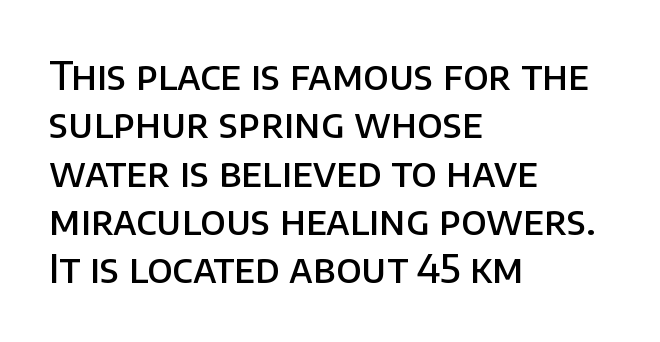
The image shows 39 px semibold sans-serif type, upright; set left-aligned, line spacing 1.24x, normal letter spacing, not underlined; low stroke contrast and a large x-height.
